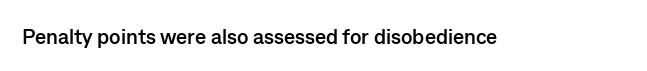
The letterforms sit shoulder to shoulder at normal distance. These lines were composed using upright roman letters. Check the space under the baseline: it is left empty. The sample has been set heavy, in full bold.
